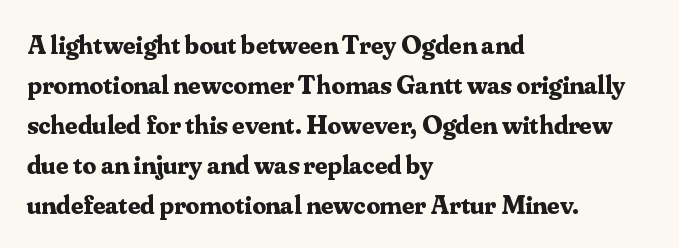
The image shows 27 px bold type, upright; set left-aligned, normal line spacing (1.48x), normal letter spacing, not underlined.
